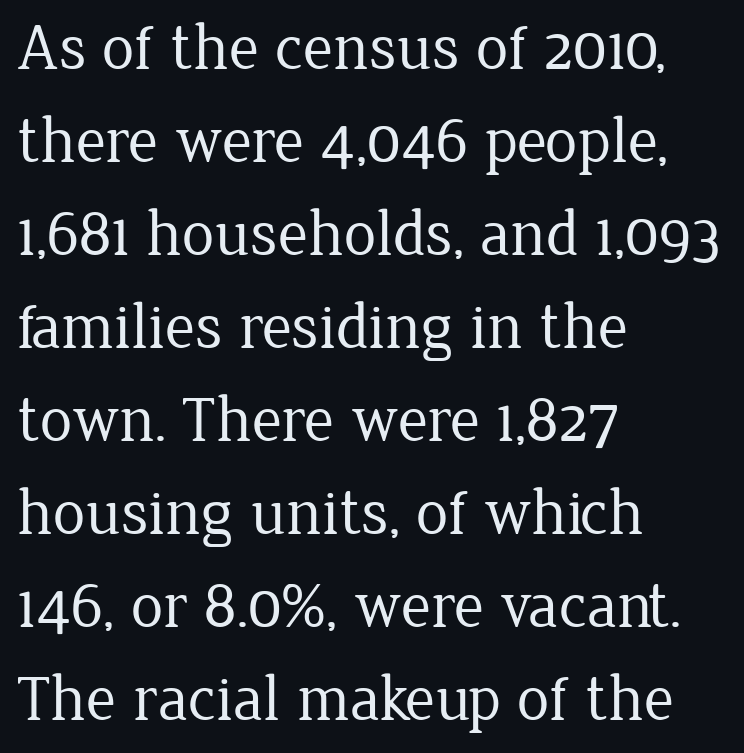
{"serif": "yes", "italic": "no", "bold": "no", "weight": "regular", "width": "normal", "stroke_contrast": "low", "x_height": "medium", "monospaced": "no", "underline": "no", "align": "left", "line_spacing": "normal", "line_spacing_ratio": 1.43, "letter_spacing": "normal", "letter_spacing_em": 0.0, "glyph_px": 65}
